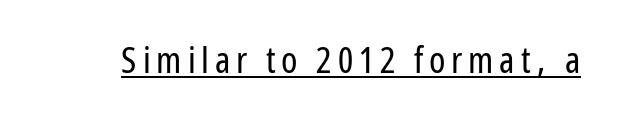
{"serif": "no", "italic": "no", "bold": "no", "weight": "regular", "width": "condensed", "stroke_contrast": "low", "x_height": "medium", "monospaced": "no", "underline": "yes", "glyph_px": 37}
